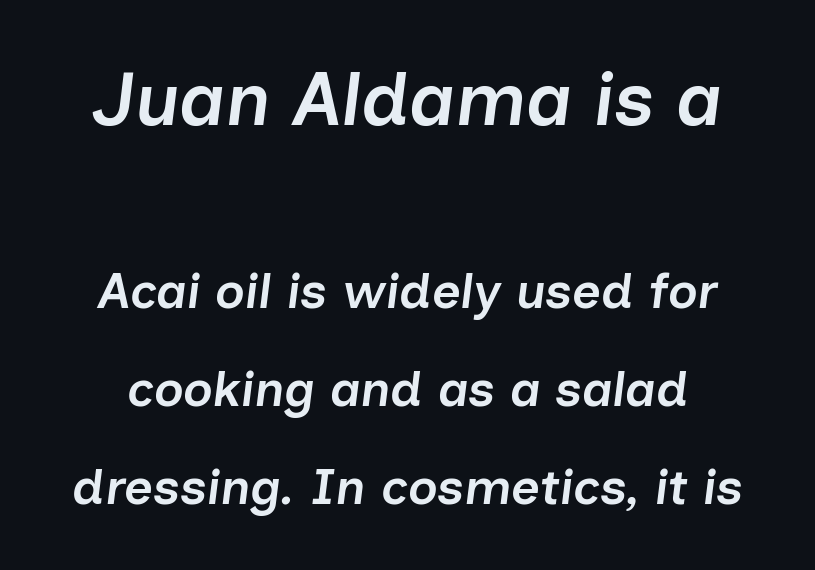
The image shows 75 px semibold type, italic (leaning right); set loose line spacing (1.96x), normal letter spacing, not underlined; the first (top) block is 1.5x larger; low stroke contrast and a medium x-height.
